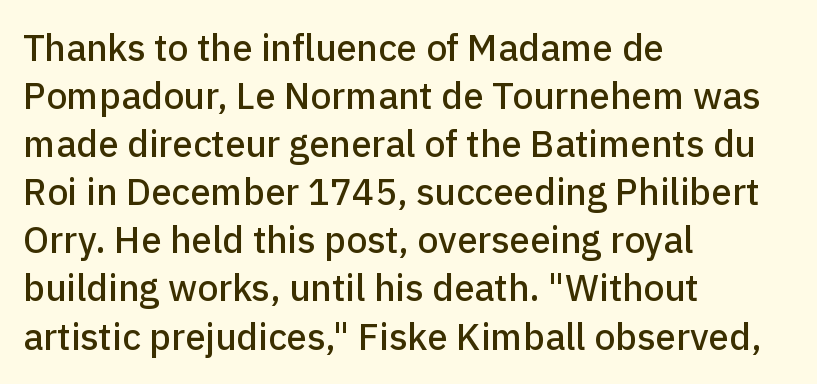
Q: Is the text italic (slanted)? A: No, it is upright.
Q: Is the typeface a serif or a sans-serif typeface? A: Sans-serif.
Q: Is the text underlined? A: No.
Q: How is the paragraph aligned? A: Left-aligned.
Q: Is the spacing between letters normal or unusually wide? A: Normal.
Q: Is the spacing between lines tight, normal or loose? A: Normal.
Q: Width (condensed, normal, or wide)? A: Normal.
Q: Stroke contrast? A: Low.
Q: x-height? A: Medium.
Q: Monospaced? A: No.
